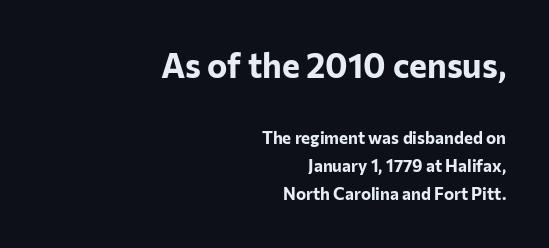
Q: Is the text bold? A: Yes.
Q: Is the text italic (slanted)? A: No, it is upright.
Q: Is the typeface a serif or a sans-serif typeface? A: Sans-serif.
Q: Is the text underlined? A: No.
Q: How is the paragraph aligned? A: Right-aligned.
Q: Is the spacing between letters normal or unusually wide? A: Normal.
Q: Is the spacing between lines tight, normal or loose? A: Normal.
Q: Which block of text is set in a larger size, the first (top) or the second (bottom)? A: The first (top) one.
Q: Width (condensed, normal, or wide)? A: Normal.
Q: Stroke contrast? A: Low.
Q: x-height? A: Medium.
Q: Monospaced? A: No.
